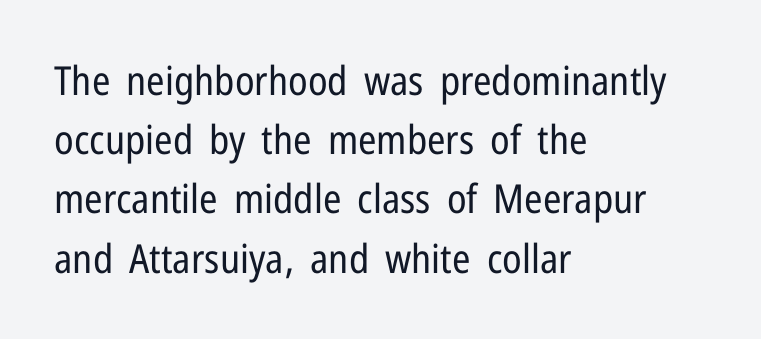
The image shows 40 px regular-weight, condensed sans-serif type, upright; set left-aligned, normal line spacing (1.48x), normal letter spacing, not underlined; low stroke contrast and a medium x-height.
